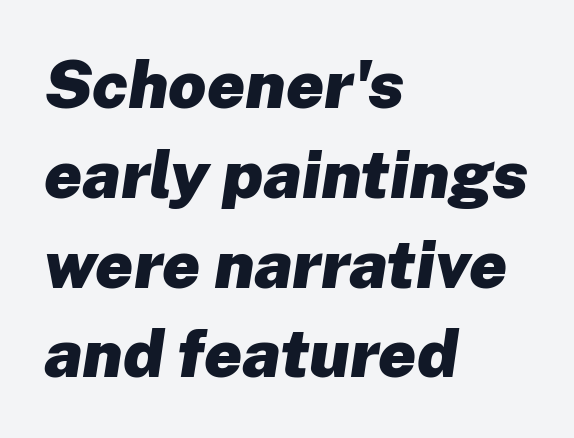
The image shows 67 px heavy type, italic (leaning right); set left-aligned, normal line spacing (1.34x), normal letter spacing, not underlined; low stroke contrast and a medium x-height.
